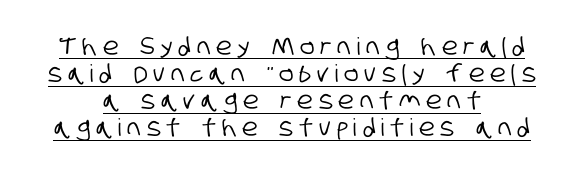
Underlined type. Letter spacing: wide. Casual observation: everything's sitting right in the middle. Leading: reduced.
